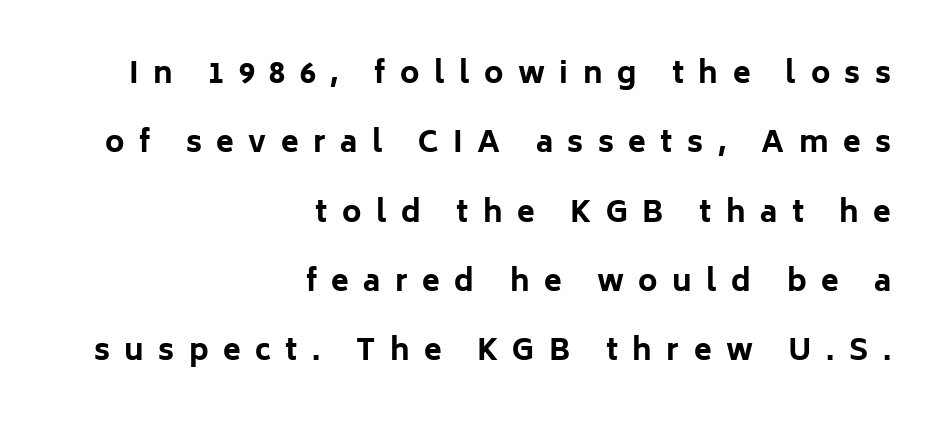
The image shows 29 px bold sans-serif type, upright; set right-aligned, loose line spacing (2.39x), unusually wide letter spacing (+0.5 em), not underlined; low stroke contrast and a medium x-height.
